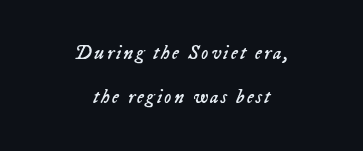
The image shows 20 px text type, italic (leaning right); set centered, loose line spacing (2.21x), not underlined.
